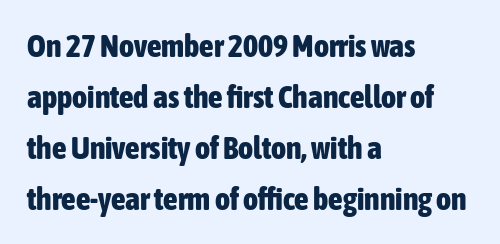
The image shows 32 px bold, condensed sans-serif type, upright; set left-aligned, normal line spacing (1.59x), normal letter spacing, not underlined; low stroke contrast and a medium x-height.
